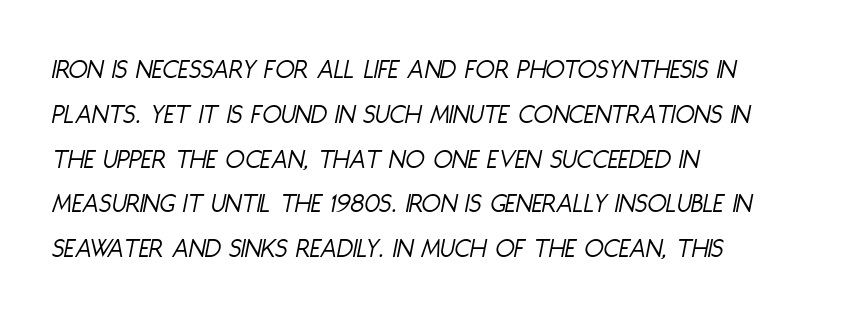
The image shows 28 px light, condensed type, italic (leaning right); set left-aligned, normal line spacing (1.6x), normal letter spacing, not underlined; low stroke contrast and a large x-height.
